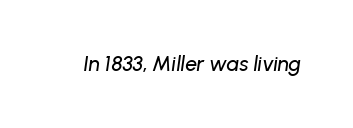
The image shows 21 px text type, italic (leaning right); set normal letter spacing, not underlined.
